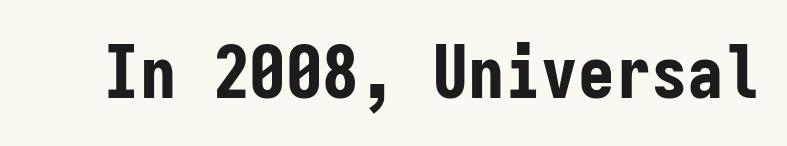
The image shows 73 px bold, condensed sans-serif type, upright, monospaced; set normal letter spacing, not underlined; low stroke contrast and a medium x-height.
